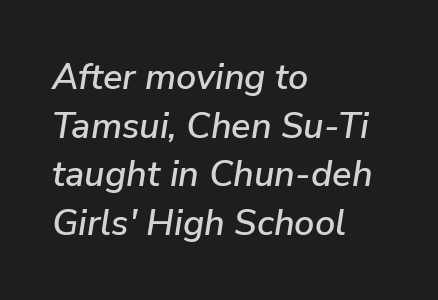
You can tell it's italic because the verticals aren't actually vertical. The glyphs are unaccompanied by any horizontal stroke below them. There is no visible air inserted between adjacent glyphs. If you measured baseline to baseline, you'd find a middling distance. Proportional: the letters do not fall into vertical columns. Notice how the passage keeps a crisp vertical edge on the left only.
